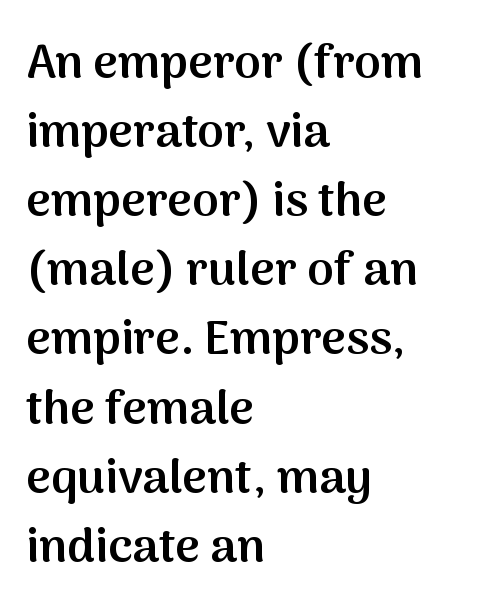
{"serif": "no", "italic": "no", "bold": "semi", "weight": "semibold", "width": "normal", "stroke_contrast": "medium", "x_height": "medium", "monospaced": "no", "underline": "no", "align": "left", "line_spacing": "normal", "line_spacing_ratio": 1.44, "letter_spacing": "normal", "letter_spacing_em": 0.0, "glyph_px": 48}
